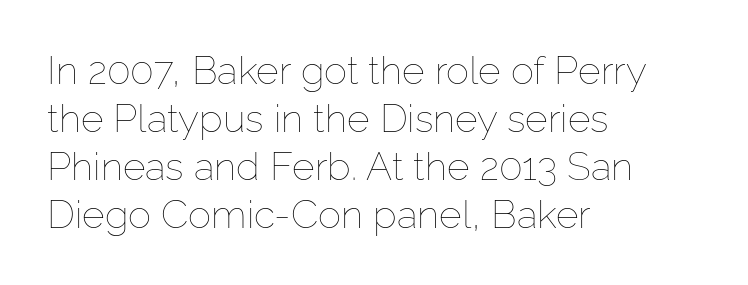
The image shows 39 px thin type, upright; set left-aligned, line spacing 1.23x, normal letter spacing, not underlined; low stroke contrast and a medium x-height.
